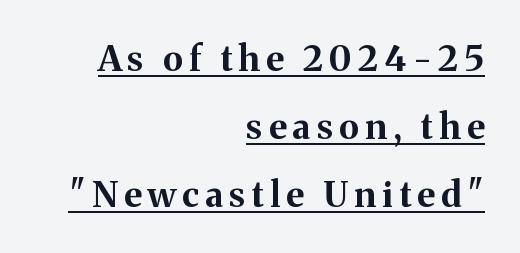
Compared with a flush-left layout, this one pins lines to the opposite, right side. One glance says open: line gaps are wider than usual. These lines carry a lot of weight — the face is fully bold. The passage shown is typed in a proportional face where columns would drift.
